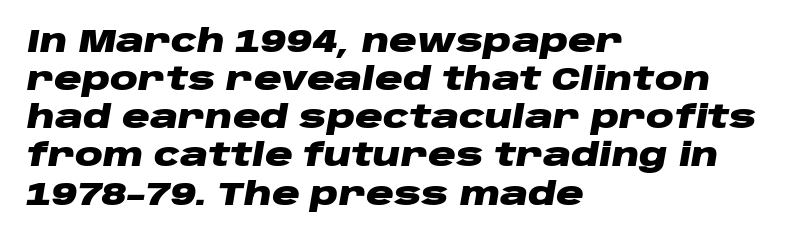
The image shows 31 px heavy, wide type, italic (leaning right); set left-aligned, line spacing 1.23x, normal letter spacing, not underlined; low stroke contrast and a large x-height.
